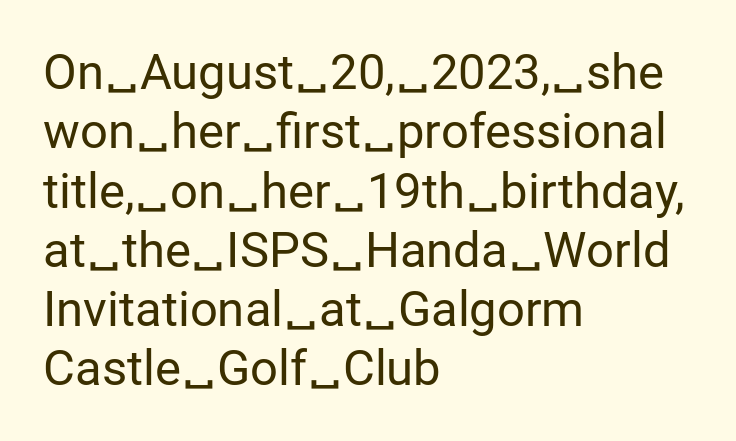
{"serif": "no", "italic": "no", "bold": "no", "weight": "regular", "width": "normal", "stroke_contrast": "low", "x_height": "medium", "monospaced": "no", "underline": "no", "align": "left", "line_spacing_ratio": 1.21, "letter_spacing": "normal", "letter_spacing_em": 0.0, "glyph_px": 49}
